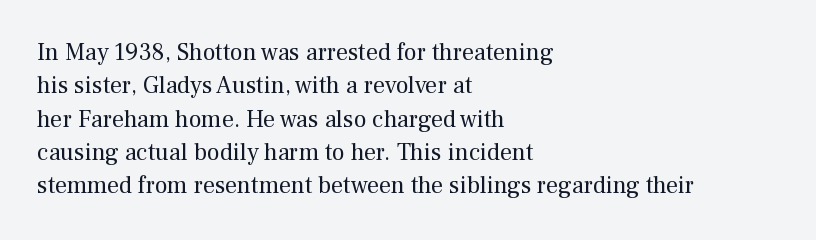
The letterforms sit at book weight or below. Posture: straight, roman, zero tilt. Tracking value appears to be zero — textbook default spacing. The passage shown stacks its lines at a standard gap. Is the block centered? No — it sits flush against the left margin. The foot of each line stays bare and open.
